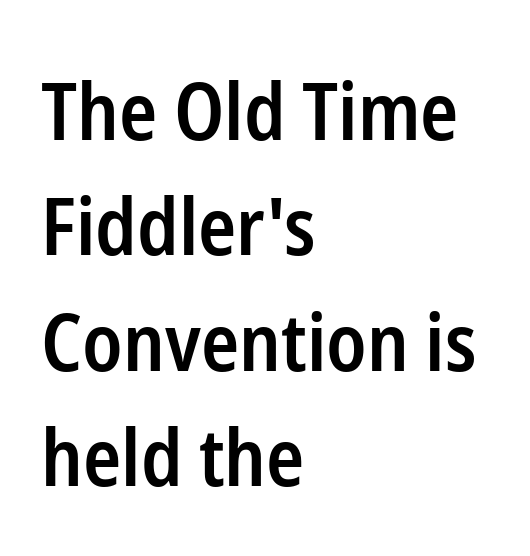
Varying glyph widths throughout — classic text-font behaviour. A student would call this left alignment; a typographer would say flush left, rag right. The lettering stays uniformly vertical, giving the passage a roman look. Honestly, the letter spacing is just normal — you wouldn't notice it.
